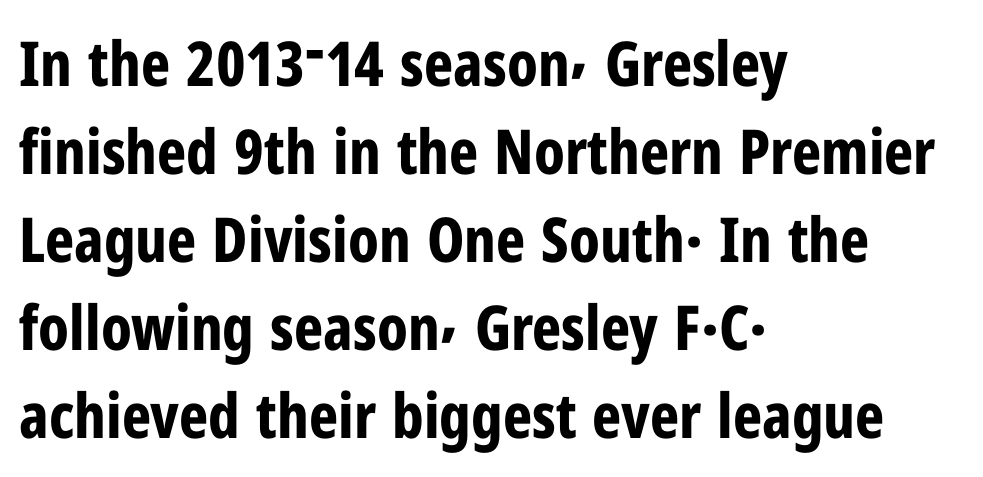
Does the lettering tilt? It doesn't — this is upright. Does the type have serifs? No, each stem ends abruptly. Short note: letters normally spaced. A classic flush-left, rag-right setting is used for this passage. Glance below the letters and you will spot only blank space. Reading down the column, the eye jumps a familiar distance to each next line.
